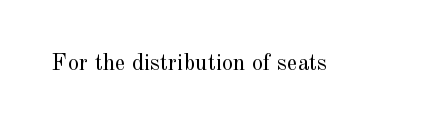
The type is set solid horizontally, with unmodified tracking. Words float on clear page, feet unadorned. A quiet, ordinary-to-light weight characterises the typeface. The type sits square on the baseline with zero lean.
